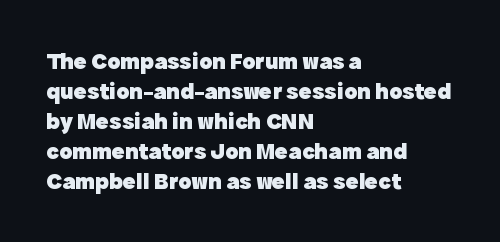
The image shows 24 px bold type, upright; set left-aligned, normal line spacing (1.25x), normal letter spacing, not underlined.
